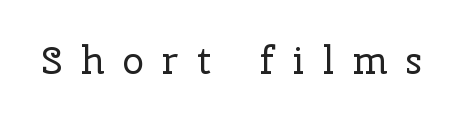
{"serif": "yes", "italic": "no", "bold": "no", "weight": "regular", "width": "normal", "stroke_contrast": "low", "x_height": "medium", "monospaced": "no", "underline": "no", "letter_spacing": "wide", "letter_spacing_em": 0.49, "glyph_px": 38}
